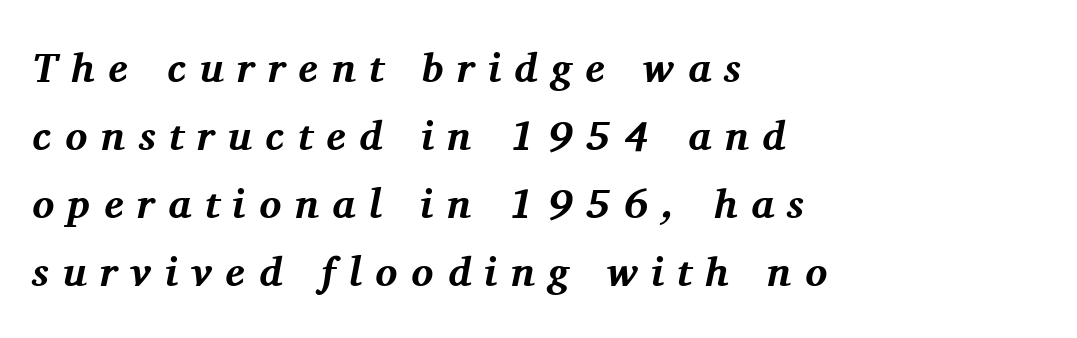
Q: Is the text bold? A: Yes.
Q: Is the text italic (slanted)? A: Yes, it leans right by about 11 degrees.
Q: Is the typeface a serif or a sans-serif typeface? A: Serif.
Q: Is the text underlined? A: No.
Q: How is the paragraph aligned? A: Left-aligned.
Q: Is the spacing between letters normal or unusually wide? A: Unusually wide.
Q: Is the spacing between lines tight, normal or loose? A: Normal.
Q: Width (condensed, normal, or wide)? A: Normal.
Q: Stroke contrast? A: Medium.
Q: x-height? A: Medium.
Q: Monospaced? A: No.
